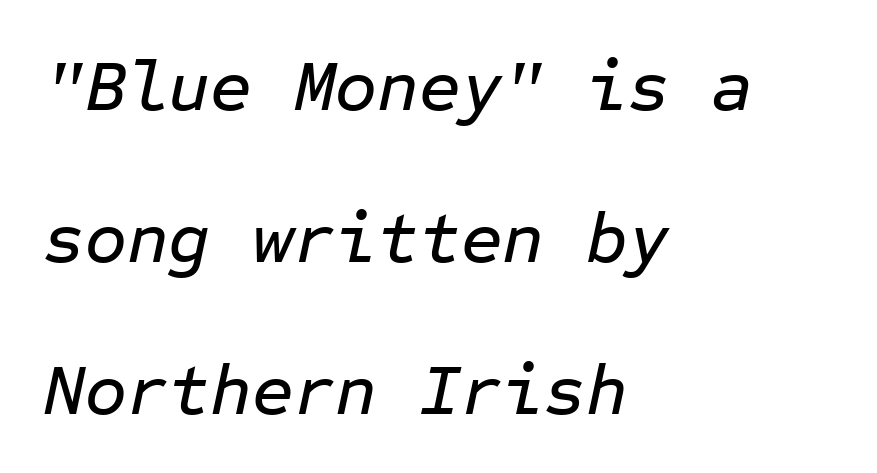
Q: Is the text italic (slanted)? A: Yes, it leans right by about 12 degrees.
Q: Is the text underlined? A: No.
Q: How is the paragraph aligned? A: Left-aligned.
Q: Is the spacing between letters normal or unusually wide? A: Normal.
Q: Is the spacing between lines tight, normal or loose? A: Loose.
Q: Width (condensed, normal, or wide)? A: Normal.
Q: Stroke contrast? A: Low.
Q: x-height? A: Medium.
Q: Monospaced? A: Yes.
